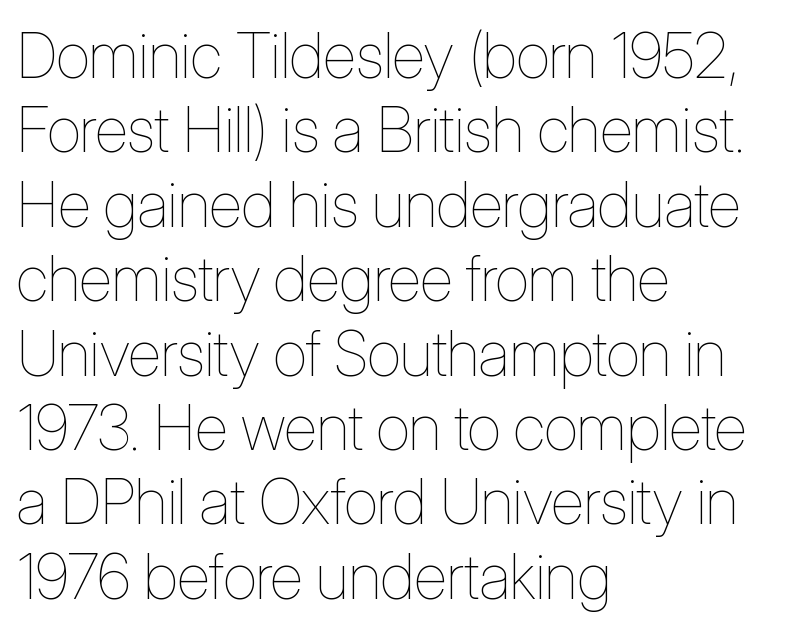
Anything drawn beneath the words? Only blank space. Ordinary non-slanted type is in use. This sample is left-justified, so line endings fall wherever the words run out. Is this a fixed-width face? No — the glyphs have proportional, varying widths. Caption: standard tracking, unaltered. The passage shown is not bold in any degree.
